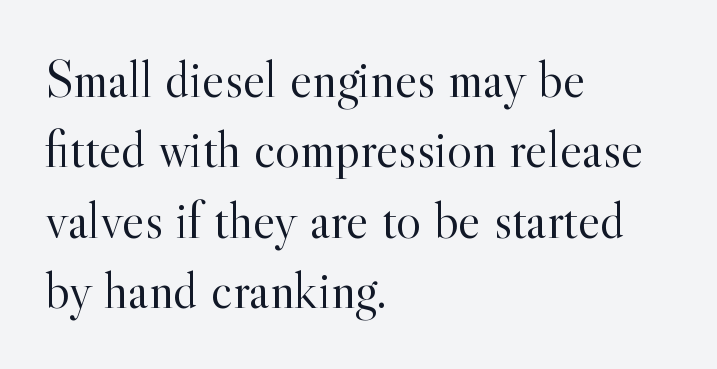
{"serif": "yes", "italic": "no", "bold": "no", "weight": "light", "width": "normal", "x_height": "small", "monospaced": "no", "underline": "no", "align": "left", "line_spacing": "normal", "line_spacing_ratio": 1.33, "letter_spacing": "normal", "letter_spacing_em": 0.0, "glyph_px": 53}
